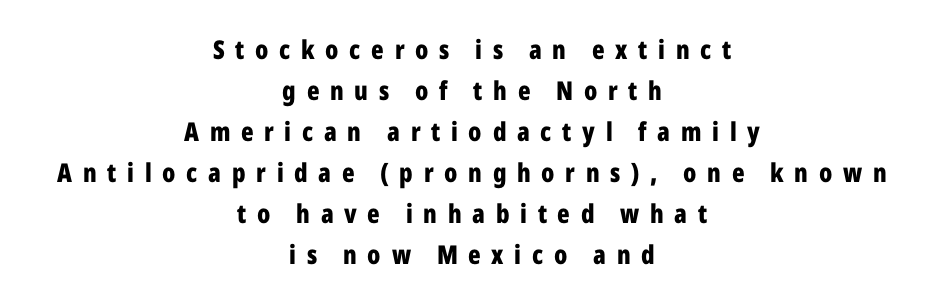
Q: Is the text bold? A: Yes.
Q: Is the text italic (slanted)? A: No, it is upright.
Q: Is the text underlined? A: No.
Q: How is the paragraph aligned? A: Centered.
Q: Is the spacing between letters normal or unusually wide? A: Unusually wide.
Q: Is the spacing between lines tight, normal or loose? A: Normal.
